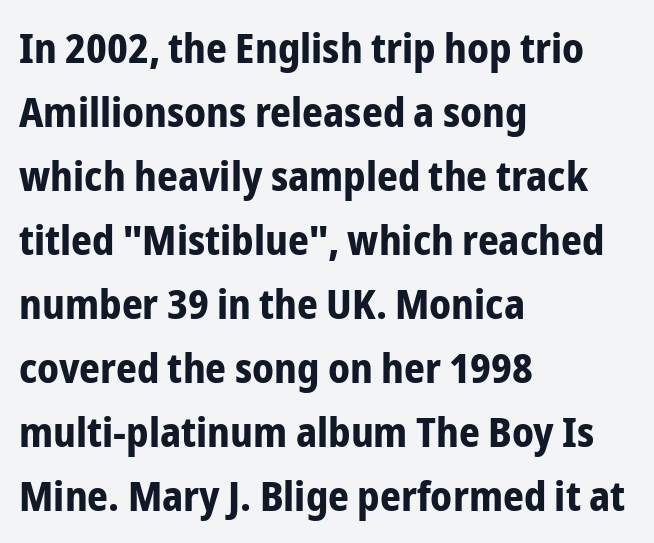
The image shows 41 px bold, condensed sans-serif type, upright; set left-aligned, normal line spacing (1.56x), normal letter spacing, not underlined; low stroke contrast and a medium x-height.
